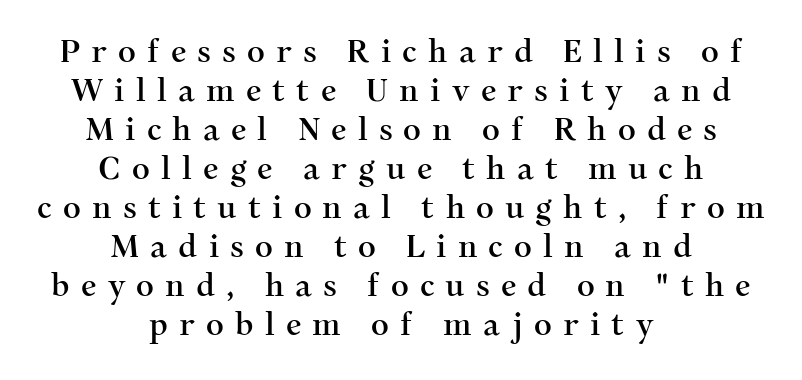
The image shows 31 px serif type, upright; set centered, normal line spacing (1.26x), unusually wide letter spacing (+0.36 em), not underlined; medium stroke contrast and a medium x-height.
